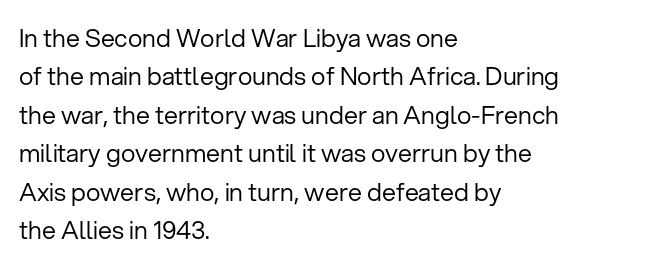
Q: Is the text bold? A: No.
Q: Is the text italic (slanted)? A: No, it is upright.
Q: Is the text underlined? A: No.
Q: How is the paragraph aligned? A: Left-aligned.
Q: Is the spacing between letters normal or unusually wide? A: Normal.
Q: Is the spacing between lines tight, normal or loose? A: Normal.
